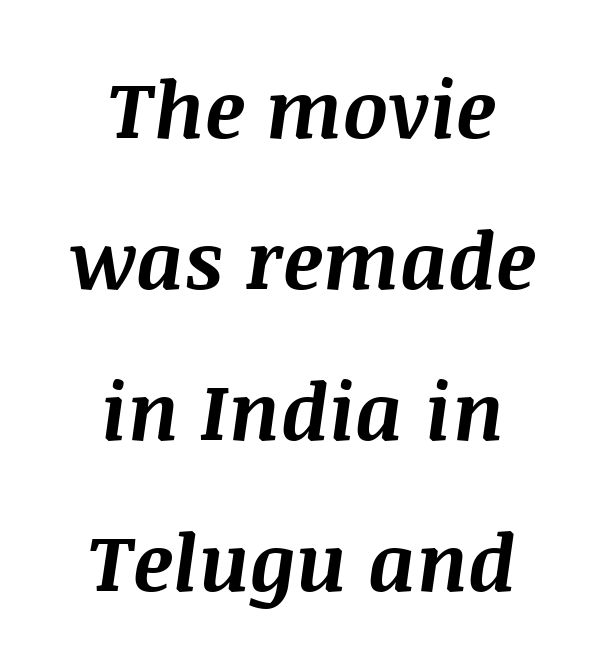
Proportional: the letters do not fall into vertical columns. Characters are canted at an angle relative to the baseline's perpendicular. The rendering uses a large line-height, opening up the rows. The rag falls on both sides of this text block equally. No extra tracking has been applied to these lines.
